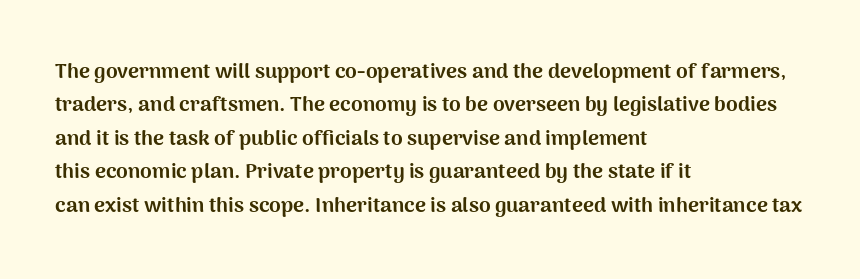
Q: Is the text bold? A: Yes.
Q: Is the text italic (slanted)? A: No, it is upright.
Q: Is the text underlined? A: No.
Q: How is the paragraph aligned? A: Left-aligned.
Q: Is the spacing between letters normal or unusually wide? A: Normal.
Q: Is the spacing between lines tight, normal or loose? A: Normal.
